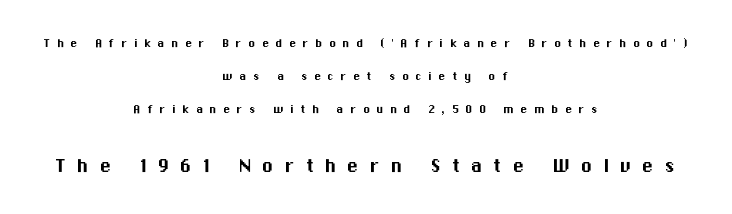
Compared with typical body copy, the letter spacing here is much looser. The space beneath each line is pristine and unruled. Size hierarchy here favors the trailing block over the leading one. This sample is center-justified, so both line endings float freely. The lettering holds an erect, upright posture throughout. A typesetter would call this leading open, well beyond the default.
